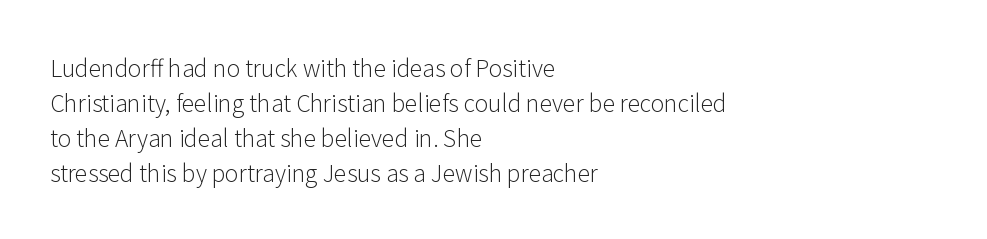
{"italic": "no", "bold": "no", "underline": "no", "align": "left", "line_spacing": "normal", "line_spacing_ratio": 1.52, "letter_spacing": "normal", "letter_spacing_em": 0.0, "glyph_px": 23}
